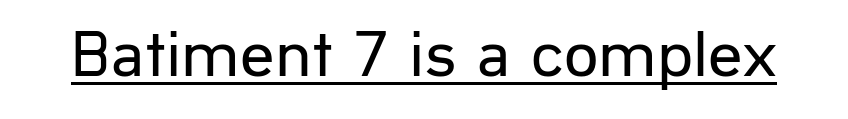
The lettering is marked with a stroke running underneath it. Each letter keeps its own natural width here, so spacing adapts to shape. Look at the tracking — it's just the regular setting, nothing added. The font is comparable to plain body text, perhaps lighter.
